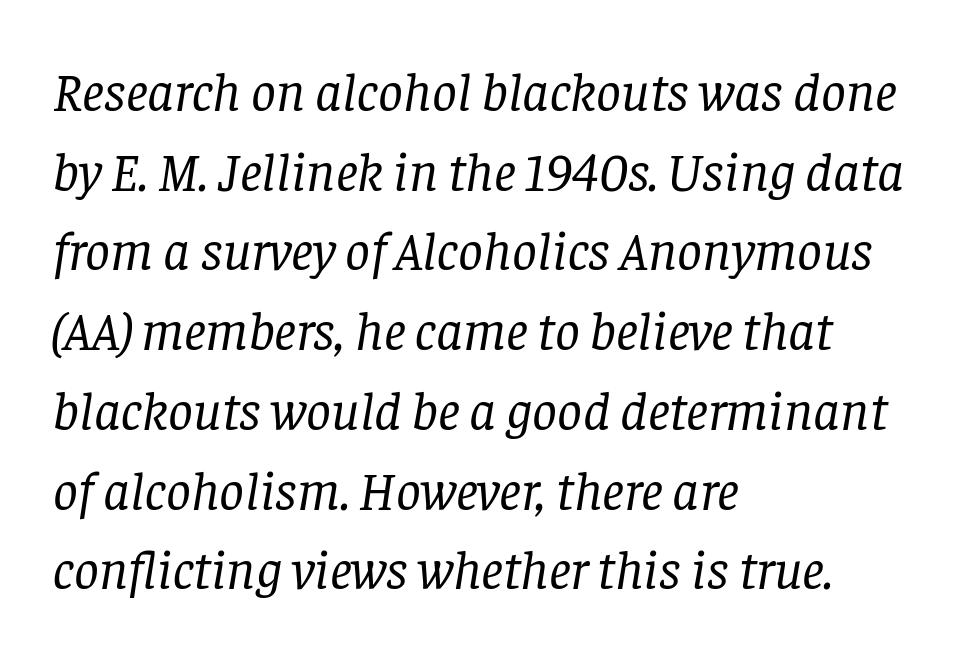
Q: Is the text bold? A: No.
Q: Is the text italic (slanted)? A: Yes, it leans right by about 8 degrees.
Q: Is the typeface a serif or a sans-serif typeface? A: Serif.
Q: Is the text underlined? A: No.
Q: How is the paragraph aligned? A: Left-aligned.
Q: Is the spacing between letters normal or unusually wide? A: Normal.
Q: Is the spacing between lines tight, normal or loose? A: Normal.
Q: Width (condensed, normal, or wide)? A: Normal.
Q: Stroke contrast? A: Low.
Q: x-height? A: Large.
Q: Monospaced? A: No.
